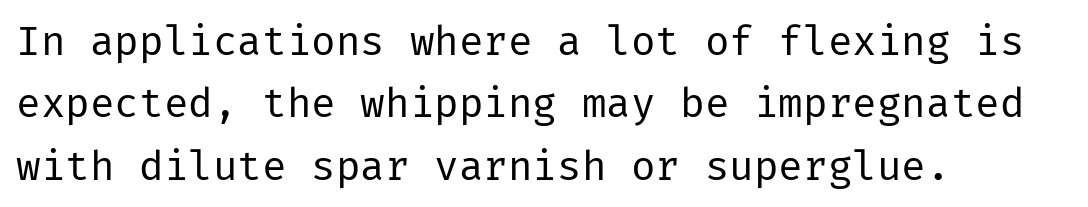
{"serif": "no", "italic": "no", "bold": "no", "weight": "regular", "width": "normal", "stroke_contrast": "low", "x_height": "medium", "underline": "no", "align": "left", "line_spacing": "normal", "line_spacing_ratio": 1.52, "letter_spacing": "normal", "letter_spacing_em": 0.0, "glyph_px": 41}
